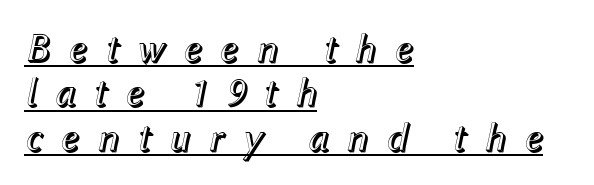
Q: Is the text italic (slanted)? A: Yes, it leans right by about 12 degrees.
Q: Is the text underlined? A: Yes.
Q: How is the paragraph aligned? A: Left-aligned.
Q: Is the spacing between letters normal or unusually wide? A: Unusually wide.
Q: Is the spacing between lines tight, normal or loose? A: Tight.
Q: Width (condensed, normal, or wide)? A: Normal.
Q: x-height? A: Medium.
Q: Monospaced? A: No.
